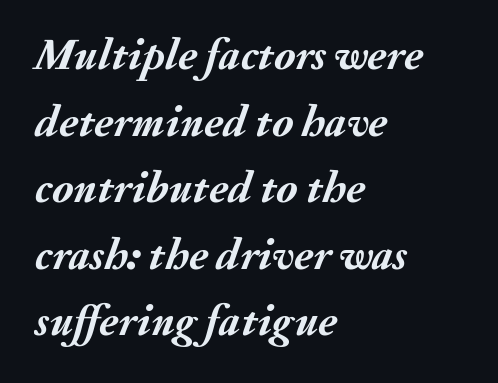
{"italic": "yes", "lean": "right", "slant_degrees": 20, "bold": "yes", "weight": "semibold", "width": "normal", "stroke_contrast": "medium", "x_height": "small", "monospaced": "no", "underline": "no", "align": "left", "line_spacing": "normal", "line_spacing_ratio": 1.48, "letter_spacing": "normal", "letter_spacing_em": 0.0, "glyph_px": 45}
